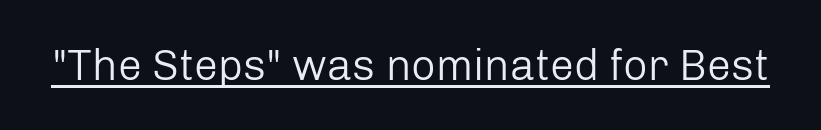
The image shows 43 px regular-weight sans-serif type, upright; set normal letter spacing, underlined; low stroke contrast and a medium x-height.
